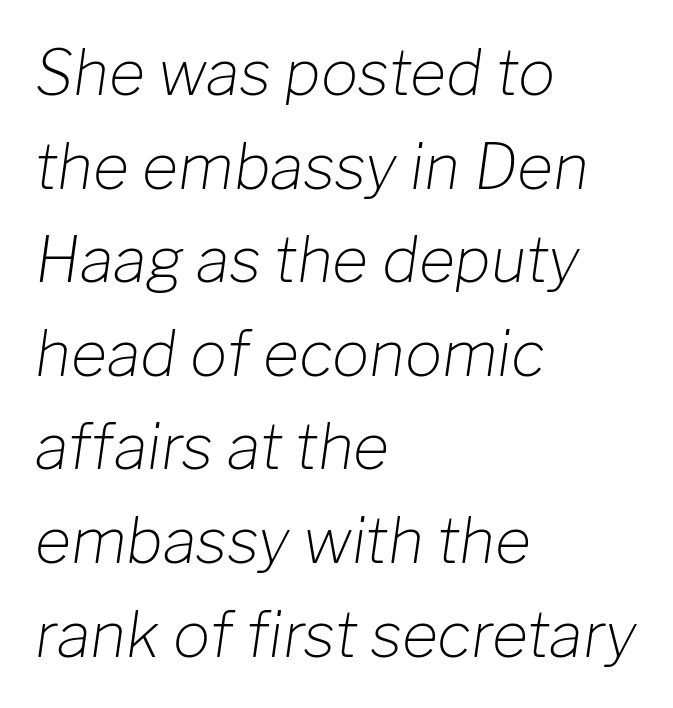
Q: Is the text bold? A: No.
Q: Is the text italic (slanted)? A: Yes, it leans right by about 8 degrees.
Q: Is the text underlined? A: No.
Q: How is the paragraph aligned? A: Left-aligned.
Q: Is the spacing between letters normal or unusually wide? A: Normal.
Q: Is the spacing between lines tight, normal or loose? A: Normal.
Q: Width (condensed, normal, or wide)? A: Normal.
Q: Stroke contrast? A: Low.
Q: x-height? A: Medium.
Q: Monospaced? A: No.
